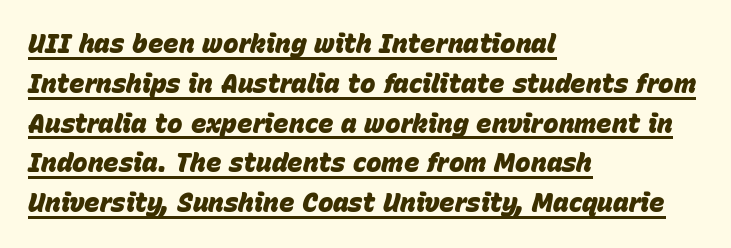
{"italic": "yes", "lean": "right", "slant_degrees": 15, "bold": "yes", "underline": "yes", "align": "left", "line_spacing": "normal", "line_spacing_ratio": 1.53, "letter_spacing": "normal", "letter_spacing_em": 0.0, "glyph_px": 26}
